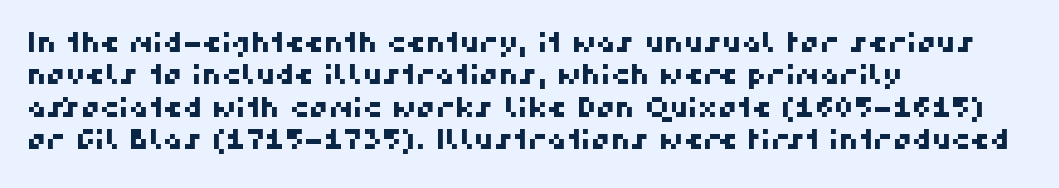
The image shows 27 px text type; set left-aligned, line spacing 1.2x, normal letter spacing, not underlined.
